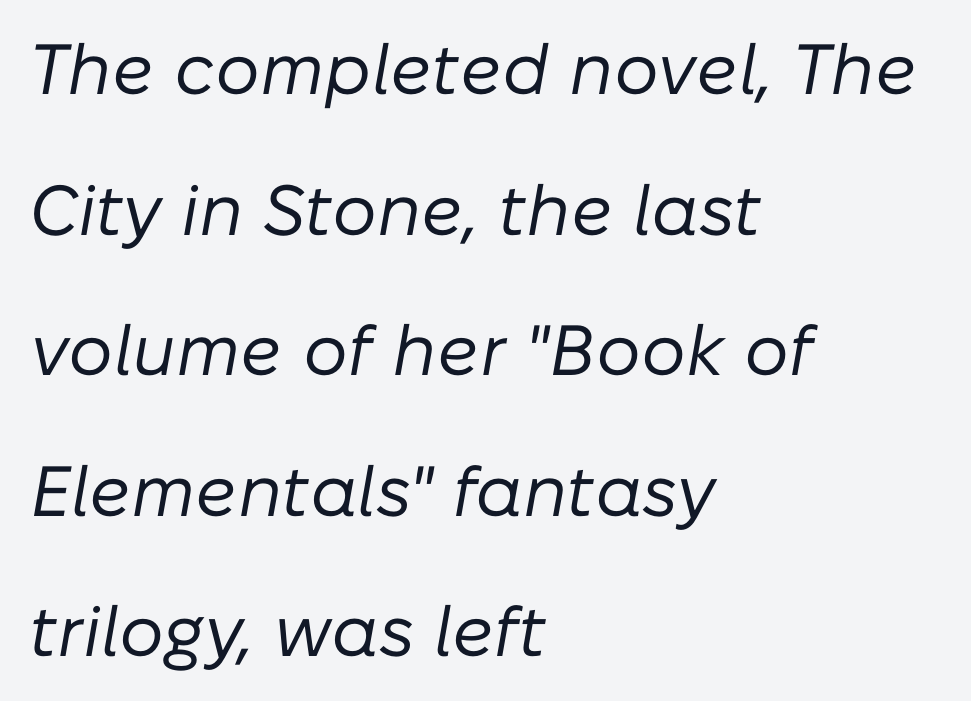
The image shows 71 px regular-weight type, italic (leaning right); set left-aligned, loose line spacing (1.98x), normal letter spacing, not underlined; low stroke contrast and a medium x-height.
